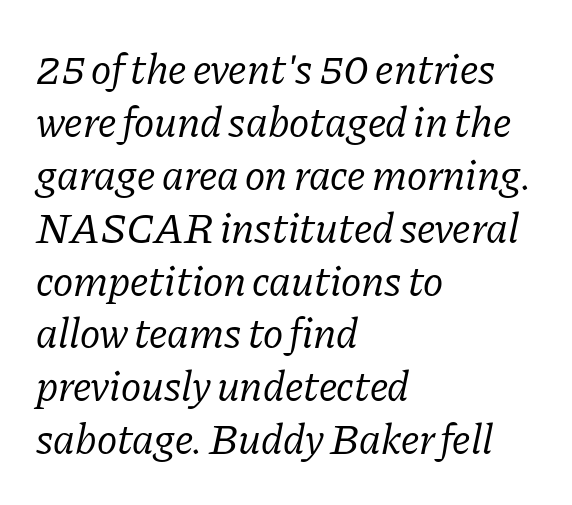
Q: Is the text bold? A: No.
Q: Is the text italic (slanted)? A: Yes, it leans right by about 11 degrees.
Q: Is the typeface a serif or a sans-serif typeface? A: Serif.
Q: Is the text underlined? A: No.
Q: How is the paragraph aligned? A: Left-aligned.
Q: Is the spacing between letters normal or unusually wide? A: Normal.
Q: Width (condensed, normal, or wide)? A: Normal.
Q: Stroke contrast? A: Low.
Q: x-height? A: Medium.
Q: Monospaced? A: No.
